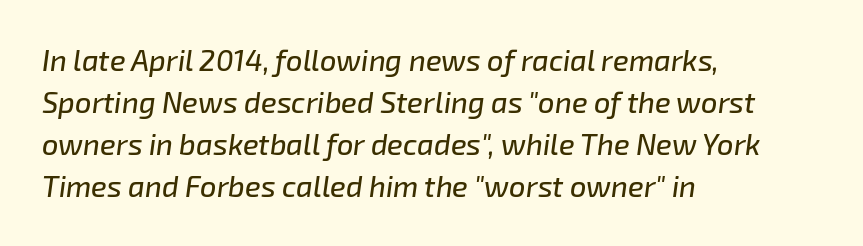
{"italic": "yes", "lean": "right", "slant_degrees": 8, "width": "normal", "stroke_contrast": "low", "x_height": "medium", "monospaced": "no", "underline": "no", "align": "left", "line_spacing": "normal", "line_spacing_ratio": 1.45, "letter_spacing": "normal", "letter_spacing_em": 0.0, "glyph_px": 29}
